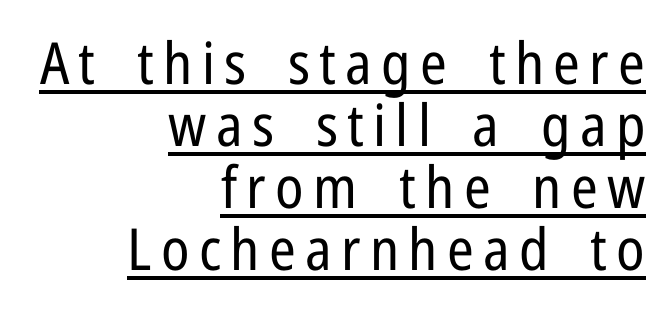
Q: Is the text bold? A: No.
Q: Is the text italic (slanted)? A: No, it is upright.
Q: Is the typeface a serif or a sans-serif typeface? A: Sans-serif.
Q: Is the text underlined? A: Yes.
Q: How is the paragraph aligned? A: Right-aligned.
Q: Is the spacing between lines tight, normal or loose? A: Tight.
Q: Width (condensed, normal, or wide)? A: Condensed.
Q: Stroke contrast? A: Low.
Q: x-height? A: Medium.
Q: Monospaced? A: No.
